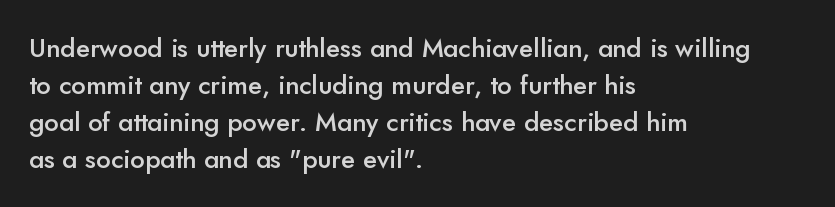
{"italic": "no", "bold": "semi", "underline": "no", "align": "left", "line_spacing": "normal", "line_spacing_ratio": 1.42, "letter_spacing": "normal", "letter_spacing_em": 0.0, "glyph_px": 26}
